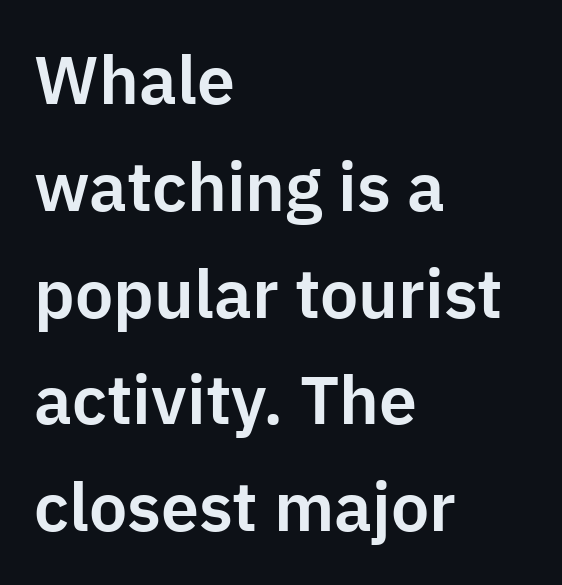
The image shows 68 px sans-serif type, upright; set left-aligned, normal line spacing (1.57x), normal letter spacing, not underlined; low stroke contrast and a medium x-height.
